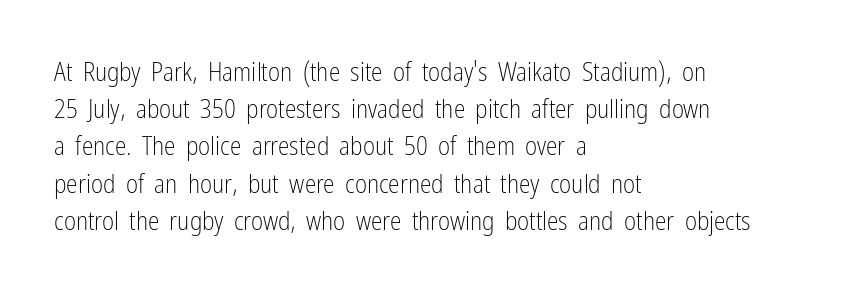
{"italic": "no", "bold": "no", "underline": "no", "align": "left", "line_spacing": "normal", "line_spacing_ratio": 1.43, "letter_spacing": "normal", "letter_spacing_em": 0.0, "glyph_px": 26}
